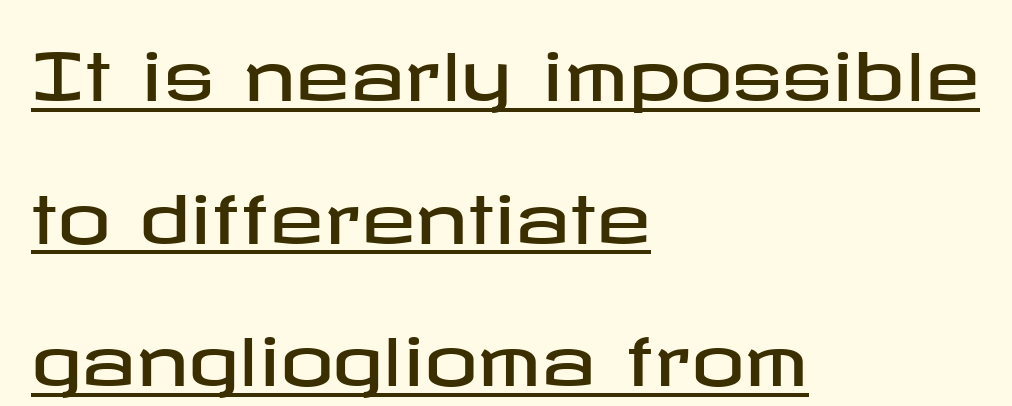
Q: Is the text italic (slanted)? A: No, it is upright.
Q: Is the typeface a serif or a sans-serif typeface? A: Sans-serif.
Q: Is the text underlined? A: Yes.
Q: How is the paragraph aligned? A: Left-aligned.
Q: Is the spacing between letters normal or unusually wide? A: Normal.
Q: Is the spacing between lines tight, normal or loose? A: Loose.
Q: Width (condensed, normal, or wide)? A: Wide.
Q: Stroke contrast? A: Low.
Q: x-height? A: Medium.
